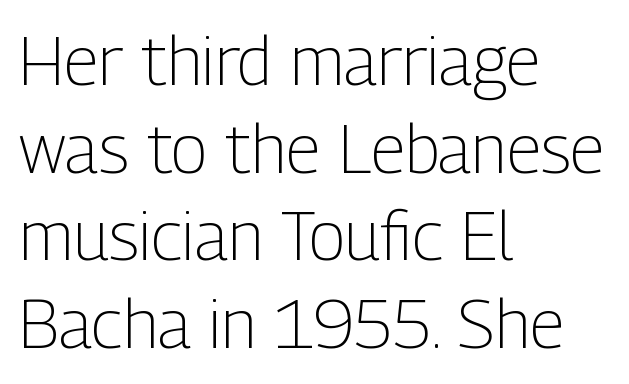
{"serif": "no", "italic": "no", "bold": "no", "weight": "light", "width": "condensed", "stroke_contrast": "low", "x_height": "medium", "monospaced": "no", "underline": "no", "align": "left", "line_spacing": "normal", "line_spacing_ratio": 1.29, "letter_spacing": "normal", "letter_spacing_em": 0.0, "glyph_px": 68}
